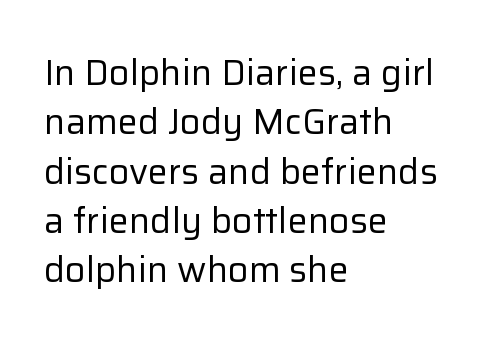
Summary of weight: not heavy and not bold. The passage shown has conventional tracking throughout. Short and long lines alike share a common starting point at left. Type style note: lacks serifs. The rendering uses natural spacing where letterforms have individual widths. The typography opts for an upright posture over an oblique one.
